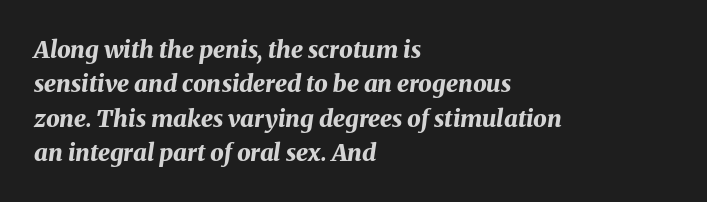
Q: Is the text bold? A: Yes.
Q: Is the text italic (slanted)? A: Yes, it leans right by about 8 degrees.
Q: Is the text underlined? A: No.
Q: How is the paragraph aligned? A: Left-aligned.
Q: Is the spacing between letters normal or unusually wide? A: Normal.
Q: Is the spacing between lines tight, normal or loose? A: Normal.
